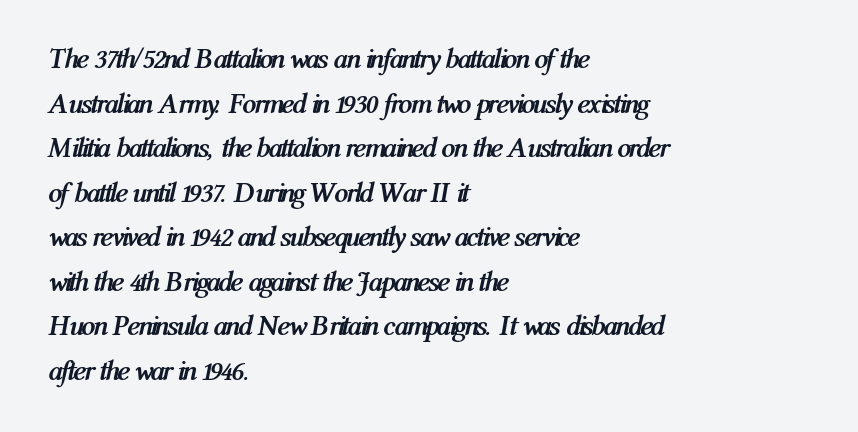
Q: Is the text bold? A: Yes.
Q: Is the text italic (slanted)? A: Yes, it leans right by about 12 degrees.
Q: Is the text underlined? A: No.
Q: How is the paragraph aligned? A: Left-aligned.
Q: Is the spacing between letters normal or unusually wide? A: Normal.
Q: Is the spacing between lines tight, normal or loose? A: Normal.
Q: Width (condensed, normal, or wide)? A: Condensed.
Q: Stroke contrast? A: Medium.
Q: x-height? A: Medium.
Q: Monospaced? A: No.
